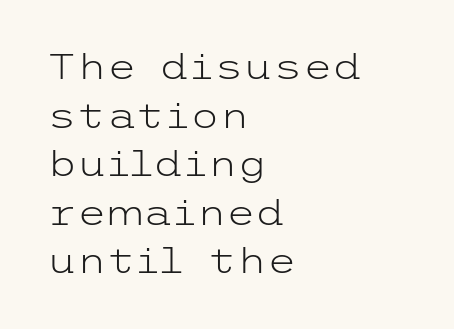
The image shows 34 px light, wide sans-serif type, upright; set left-aligned, normal line spacing (1.43x), normal letter spacing, not underlined; low stroke contrast and a medium x-height.
